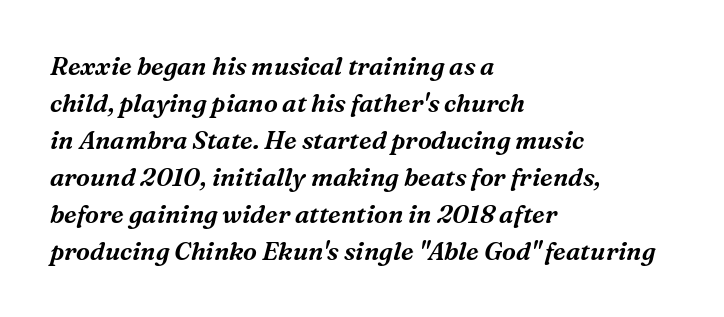
Q: Is the text italic (slanted)? A: Yes, it leans right by about 16 degrees.
Q: Is the text underlined? A: No.
Q: How is the paragraph aligned? A: Left-aligned.
Q: Is the spacing between letters normal or unusually wide? A: Normal.
Q: Is the spacing between lines tight, normal or loose? A: Normal.
